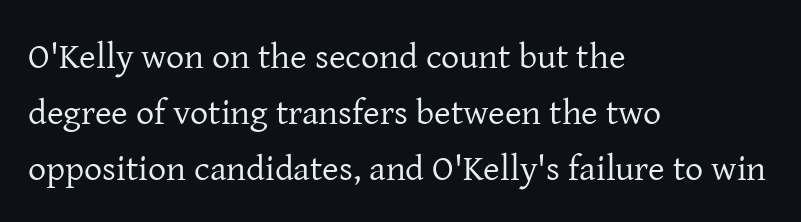
{"serif": "yes", "italic": "no", "bold": "no", "weight": "regular", "width": "normal", "stroke_contrast": "low", "x_height": "medium", "monospaced": "no", "underline": "no", "align": "left", "line_spacing": "normal", "line_spacing_ratio": 1.55, "letter_spacing": "normal", "letter_spacing_em": 0.0, "glyph_px": 36}
